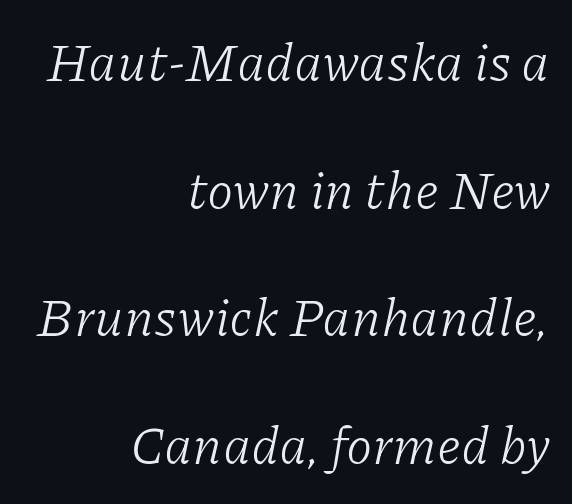
Q: Is the text bold? A: No.
Q: Is the text italic (slanted)? A: Yes, it leans right by about 11 degrees.
Q: Is the typeface a serif or a sans-serif typeface? A: Serif.
Q: Is the text underlined? A: No.
Q: How is the paragraph aligned? A: Right-aligned.
Q: Is the spacing between letters normal or unusually wide? A: Normal.
Q: Is the spacing between lines tight, normal or loose? A: Loose.
Q: Width (condensed, normal, or wide)? A: Normal.
Q: Stroke contrast? A: Low.
Q: x-height? A: Medium.
Q: Monospaced? A: No.
